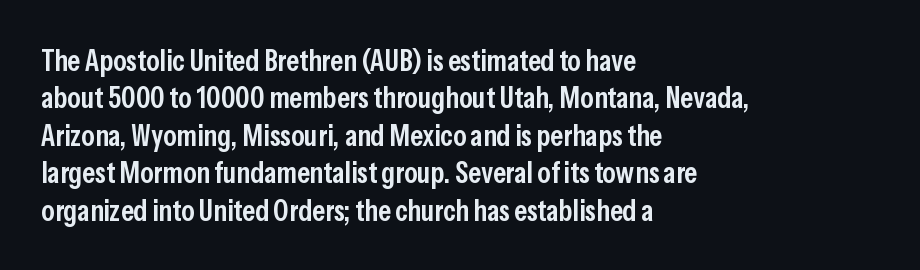
Type style note: lacks serifs. The space between consecutive lines is moderate. A roman cut, with each character standing at attention. You could not count columns in this text — the font is proportionally spaced. The glyphs have the mass of a demibold cut, below bold. Notice how the passage keeps a crisp vertical edge on the left only.
